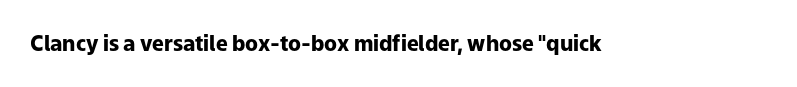
{"italic": "no", "bold": "yes", "underline": "no", "letter_spacing": "normal", "letter_spacing_em": 0.0, "glyph_px": 21}
